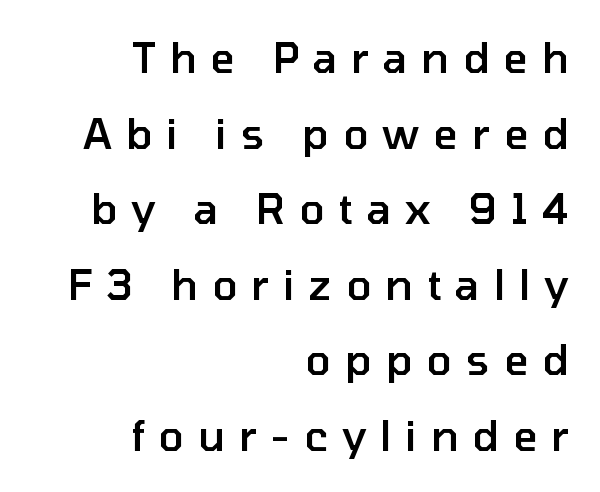
Q: Is the text bold? A: Semi-bold.
Q: Is the text italic (slanted)? A: No, it is upright.
Q: Is the typeface a serif or a sans-serif typeface? A: Sans-serif.
Q: Is the text underlined? A: No.
Q: How is the paragraph aligned? A: Right-aligned.
Q: Is the spacing between letters normal or unusually wide? A: Unusually wide.
Q: Width (condensed, normal, or wide)? A: Normal.
Q: Stroke contrast? A: Low.
Q: x-height? A: Medium.
Q: Monospaced? A: No.
